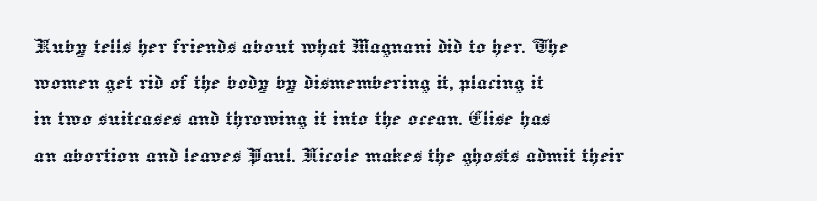
{"italic": "no", "underline": "no", "align": "left", "line_spacing": "normal", "line_spacing_ratio": 1.45, "letter_spacing": "normal", "letter_spacing_em": 0.0, "glyph_px": 25}
